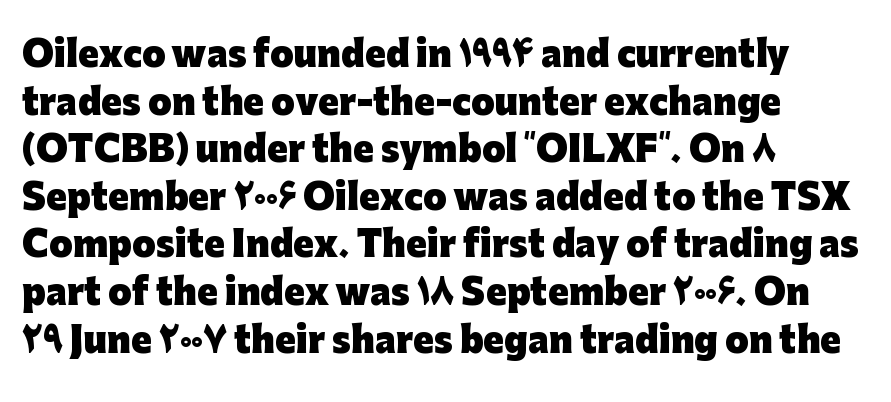
Q: Is the text bold? A: Yes.
Q: Is the text italic (slanted)? A: No, it is upright.
Q: Is the typeface a serif or a sans-serif typeface? A: Sans-serif.
Q: Is the text underlined? A: No.
Q: How is the paragraph aligned? A: Left-aligned.
Q: Is the spacing between letters normal or unusually wide? A: Normal.
Q: Is the spacing between lines tight, normal or loose? A: Normal.
Q: Width (condensed, normal, or wide)? A: Normal.
Q: Stroke contrast? A: Low.
Q: x-height? A: Medium.
Q: Monospaced? A: No.
